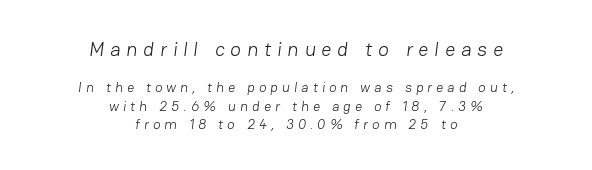
Q: Is the text bold? A: No.
Q: Is the text underlined? A: No.
Q: How is the paragraph aligned? A: Centered.
Q: Is the spacing between letters normal or unusually wide? A: Unusually wide.
Q: Is the spacing between lines tight, normal or loose? A: Normal.
Q: Which block of text is set in a larger size, the first (top) or the second (bottom)? A: The first (top) one.
